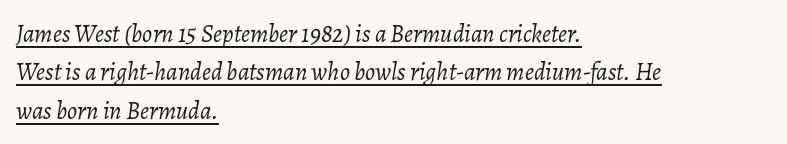
{"italic": "yes", "lean": "right", "slant_degrees": 7, "bold": "no", "underline": "yes", "align": "left", "line_spacing": "normal", "line_spacing_ratio": 1.54, "letter_spacing": "normal", "letter_spacing_em": 0.0, "glyph_px": 25}
